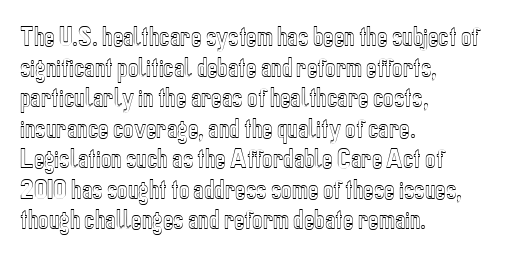
The image shows 22 px text type, upright; set left-aligned, normal line spacing (1.39x), normal letter spacing, not underlined.
